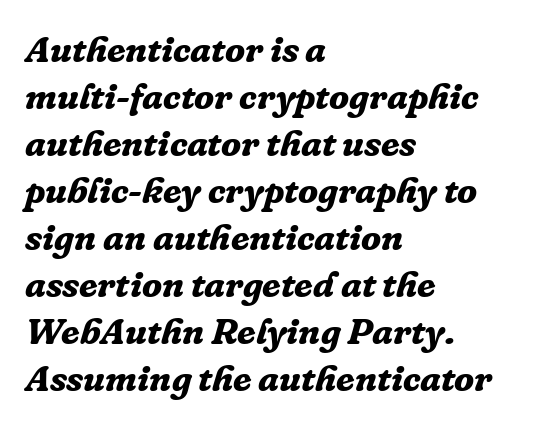
Summary of weight: heavy, a full bold. These lines were composed using italics. This rendering features lettering with no underline. Does the leading feel generous? No, just average. Line starts are locked; line ends wander. The type family on display is of the serif kind.
